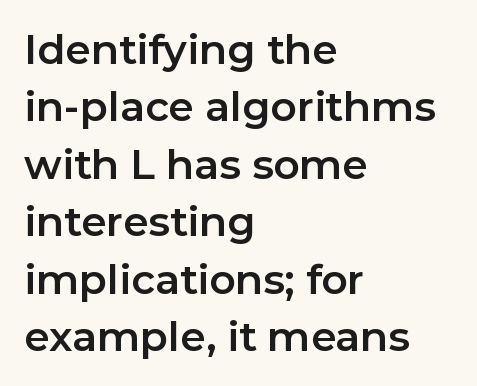
The image shows 41 px sans-serif type, upright; set left-aligned, normal line spacing (1.4x), normal letter spacing, not underlined; low stroke contrast and a medium x-height.
